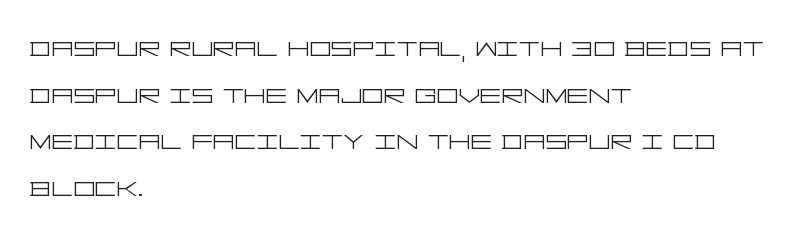
{"serif": "no", "italic": "no", "bold": "no", "weight": "light", "width": "wide", "stroke_contrast": "low", "x_height": "large", "underline": "no", "align": "left", "line_spacing": "normal", "line_spacing_ratio": 1.37, "letter_spacing": "normal", "letter_spacing_em": 0.0, "glyph_px": 34}
